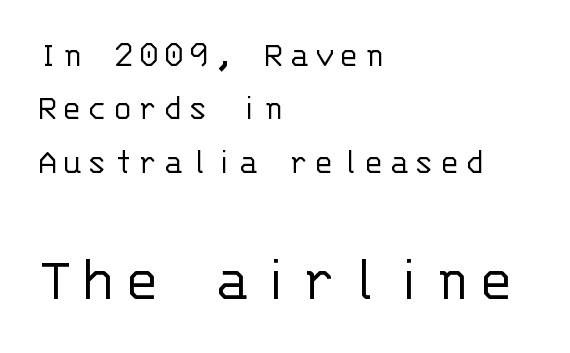
The image shows 65 px light sans-serif type, upright, monospaced; set left-aligned, normal line spacing (1.44x), not underlined; the second (bottom) block is 1.76x larger; low stroke contrast and a large x-height.
